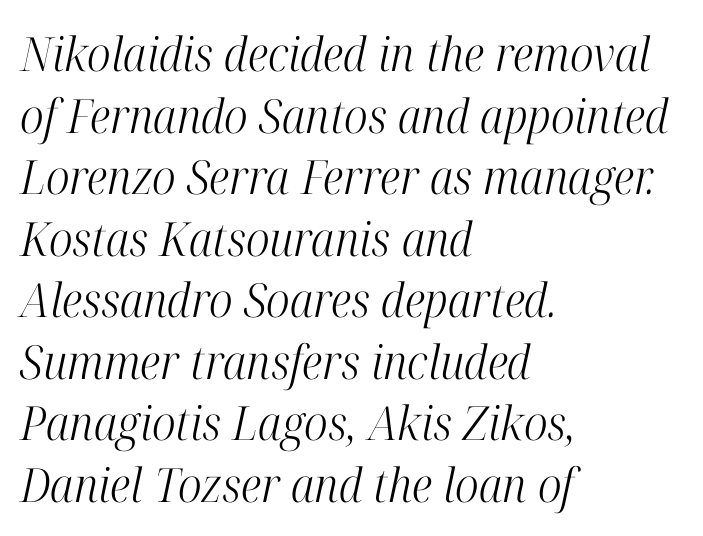
The image shows 47 px light, condensed serif type, italic (leaning right); set left-aligned, normal line spacing (1.31x), normal letter spacing, not underlined; high stroke contrast and a medium x-height.
